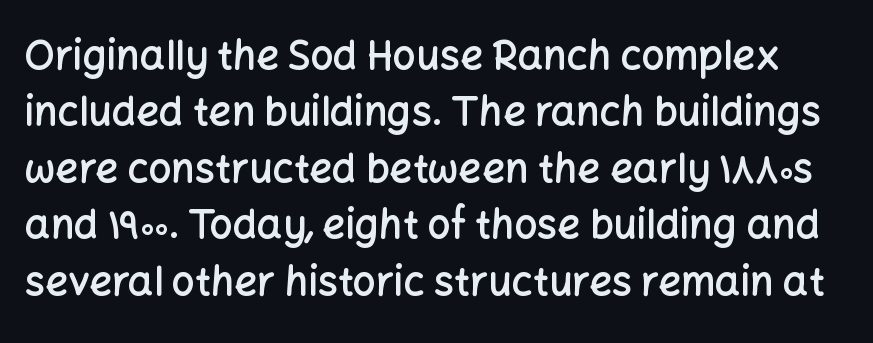
{"serif": "no", "italic": "no", "bold": "semi", "weight": "semibold", "width": "normal", "stroke_contrast": "low", "x_height": "medium", "monospaced": "no", "underline": "no", "line_spacing": "normal", "line_spacing_ratio": 1.41, "letter_spacing": "normal", "letter_spacing_em": 0.0, "glyph_px": 40}
